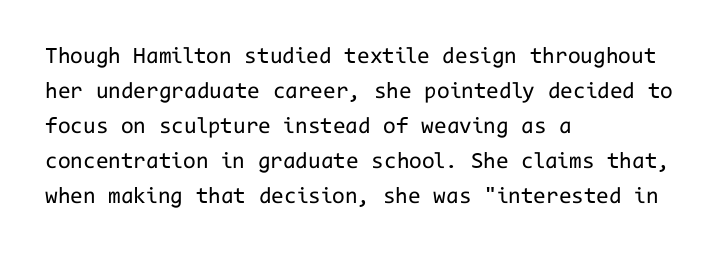
{"italic": "no", "bold": "no", "underline": "no", "align": "left", "line_spacing": "normal", "line_spacing_ratio": 1.52, "letter_spacing": "normal", "letter_spacing_em": 0.0, "glyph_px": 23}
